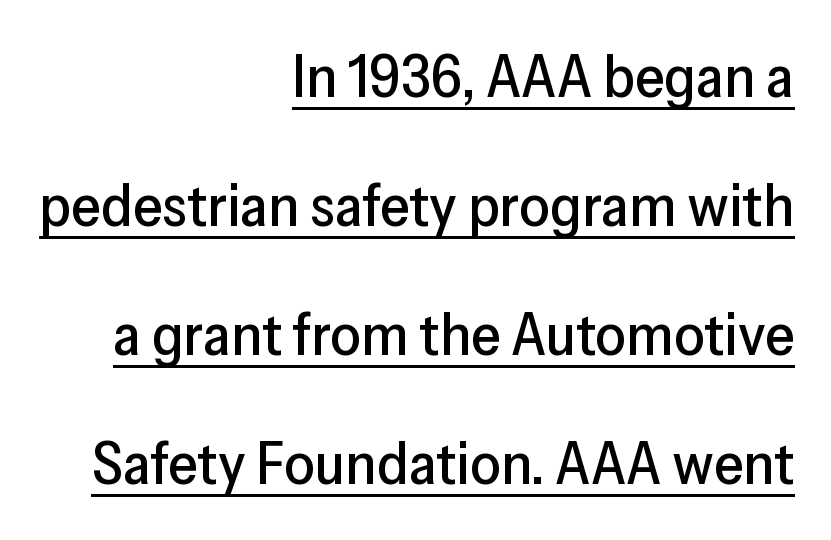
Q: Is the text italic (slanted)? A: No, it is upright.
Q: Is the typeface a serif or a sans-serif typeface? A: Sans-serif.
Q: Is the text underlined? A: Yes.
Q: How is the paragraph aligned? A: Right-aligned.
Q: Is the spacing between letters normal or unusually wide? A: Normal.
Q: Is the spacing between lines tight, normal or loose? A: Loose.
Q: Width (condensed, normal, or wide)? A: Normal.
Q: Stroke contrast? A: Low.
Q: x-height? A: Medium.
Q: Monospaced? A: No.
